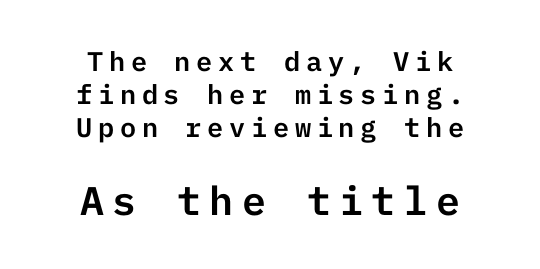
{"serif": "no", "italic": "no", "width": "normal", "stroke_contrast": "low", "x_height": "medium", "underline": "no", "align": "center", "line_spacing_ratio": 1.22, "letter_spacing": "wide", "letter_spacing_em": 0.21, "larger_block": "second", "size_ratio": 1.48, "glyph_px": 40}
